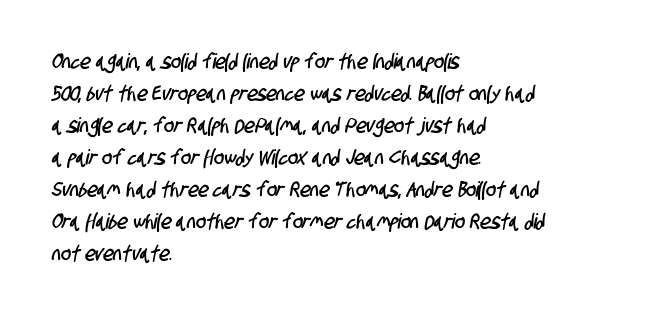
The image shows 21 px text type; set left-aligned, normal line spacing (1.52x), normal letter spacing, not underlined.
